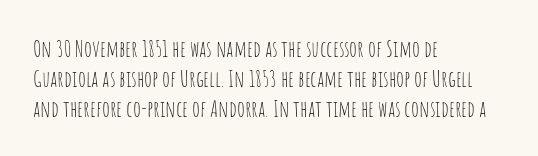
{"italic": "no", "bold": "no", "underline": "no", "align": "left", "line_spacing": "normal", "line_spacing_ratio": 1.3, "letter_spacing": "normal", "letter_spacing_em": 0.0, "glyph_px": 23}
